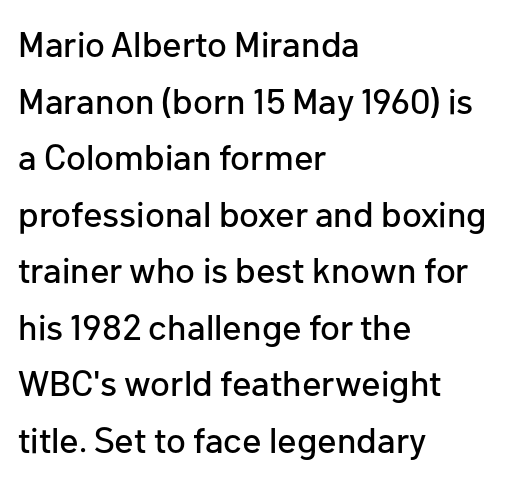
Q: Is the text italic (slanted)? A: No, it is upright.
Q: Is the typeface a serif or a sans-serif typeface? A: Sans-serif.
Q: Is the text underlined? A: No.
Q: How is the paragraph aligned? A: Left-aligned.
Q: Is the spacing between letters normal or unusually wide? A: Normal.
Q: Is the spacing between lines tight, normal or loose? A: Normal.
Q: Width (condensed, normal, or wide)? A: Normal.
Q: Stroke contrast? A: Low.
Q: x-height? A: Medium.
Q: Monospaced? A: No.
